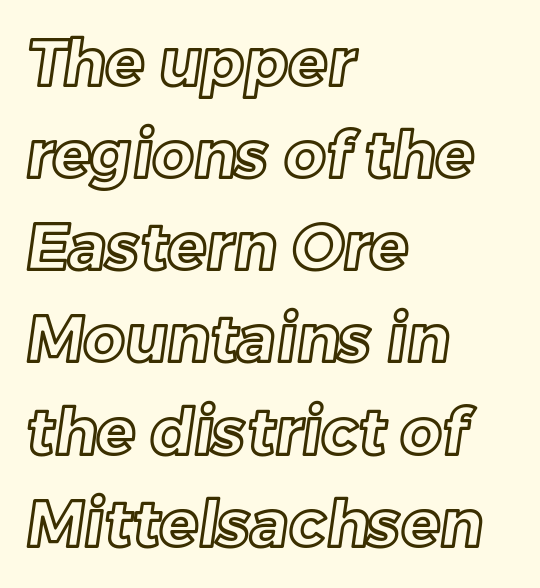
The image shows 64 px text type; set left-aligned, normal line spacing (1.44x), normal letter spacing, not underlined; a medium x-height.
